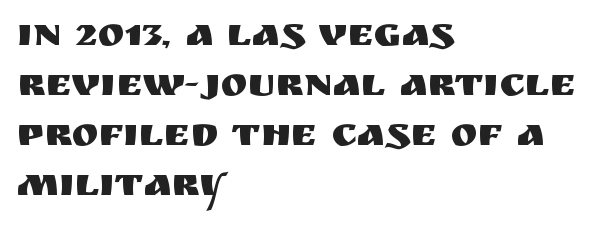
Short note: letters normally spaced. Posture: vertical. The text block is weighted toward the left margin, trailing off unevenly rightward. The rendering uses a moderate line-height, typical for paragraphs. In terms of letterform style, serifs are entirely absent.
